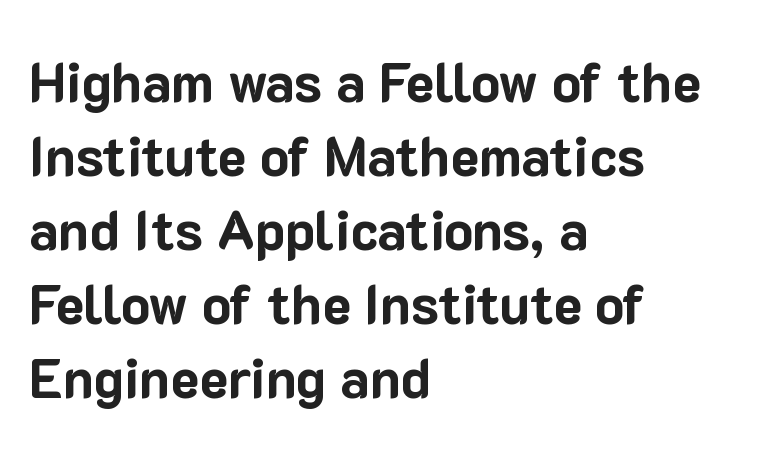
The image shows 54 px bold sans-serif type, upright; set left-aligned, normal line spacing (1.37x), normal letter spacing, not underlined; low stroke contrast and a medium x-height.
